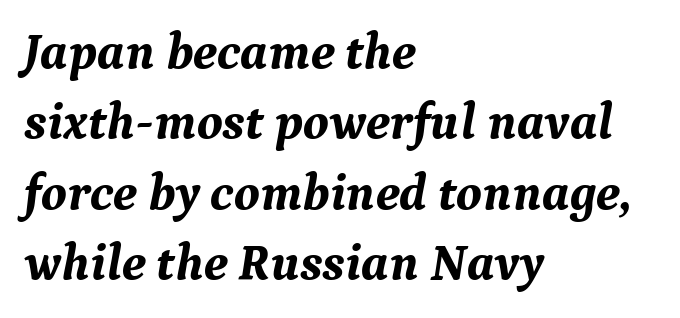
Does the lettering tilt? It does — this is italic. Anything drawn beneath the words? Only blank space. These lines stack with their left ends in a neat column. This block has exactly the height ordinary leading produces. Observe the ordinary spacing: letters are neighbours, not strangers. These lines are rendered in a variable-pitch font.
